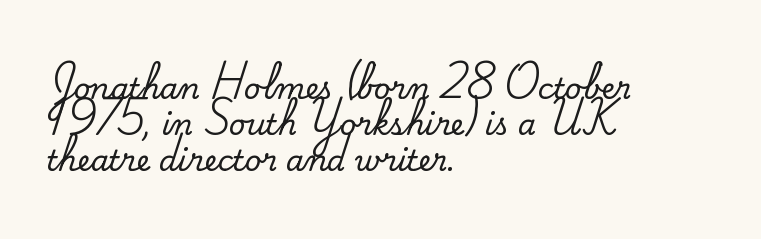
These lines are rendered in a variable-pitch font. Does the type have serifs? Yes, each stem ends in a small foot. The glyphs are unaccompanied by any horizontal stroke below them. A student would call this left alignment; a typographer would say flush left, rag right. The tracking reads as untouched default to a designer's eye.
